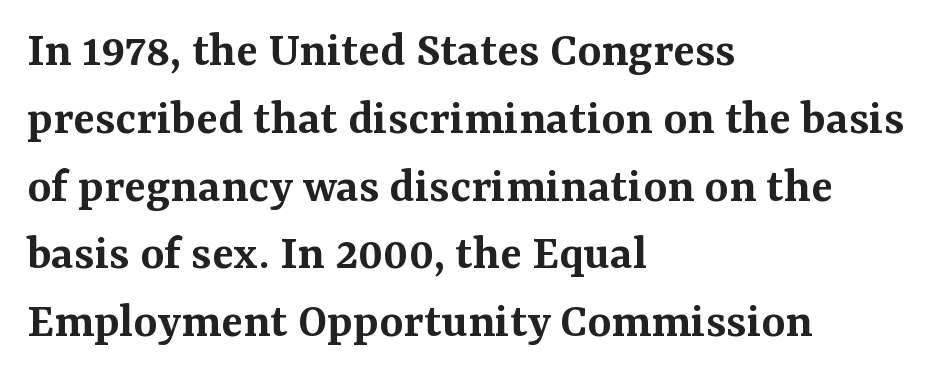
{"serif": "yes", "italic": "no", "bold": "semi", "weight": "semibold", "width": "normal", "stroke_contrast": "medium", "x_height": "medium", "monospaced": "no", "underline": "no", "align": "left", "line_spacing": "normal", "line_spacing_ratio": 1.33, "letter_spacing": "normal", "letter_spacing_em": 0.0, "glyph_px": 51}
